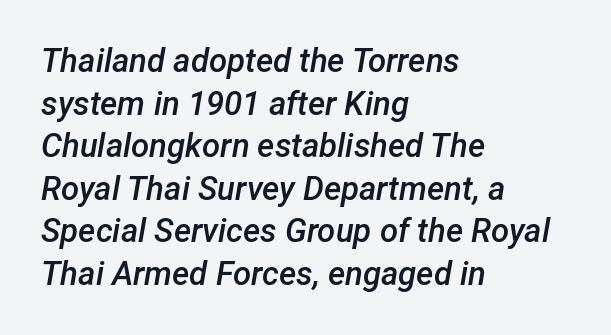
{"italic": "yes", "lean": "right", "slant_degrees": 12, "bold": "semi", "weight": "semibold", "width": "normal", "stroke_contrast": "low", "x_height": "medium", "monospaced": "no", "underline": "no", "align": "left", "line_spacing": "normal", "line_spacing_ratio": 1.29, "letter_spacing": "normal", "letter_spacing_em": 0.0, "glyph_px": 33}
